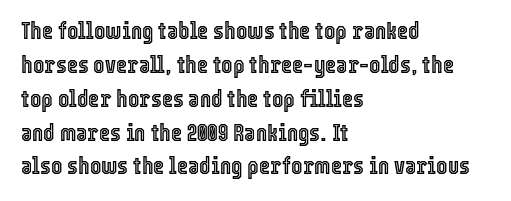
The image shows 24 px text type, upright; set left-aligned, normal line spacing (1.41x), normal letter spacing, not underlined.
